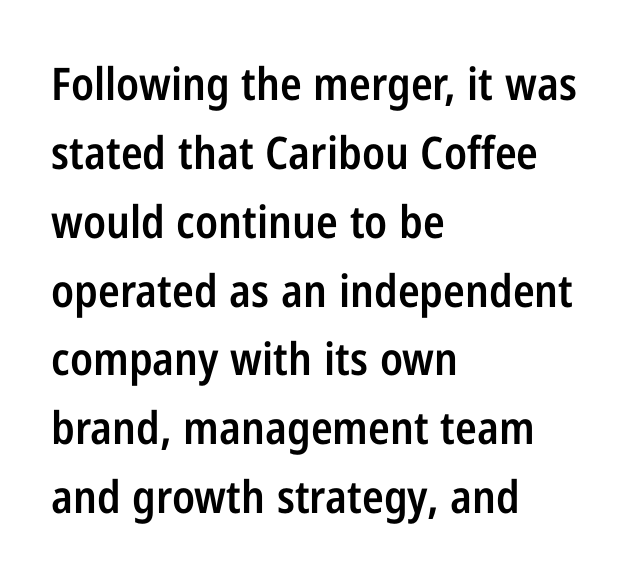
The image shows 45 px semibold, condensed sans-serif type, upright; set left-aligned, normal line spacing (1.53x), normal letter spacing, not underlined; low stroke contrast and a medium x-height.
